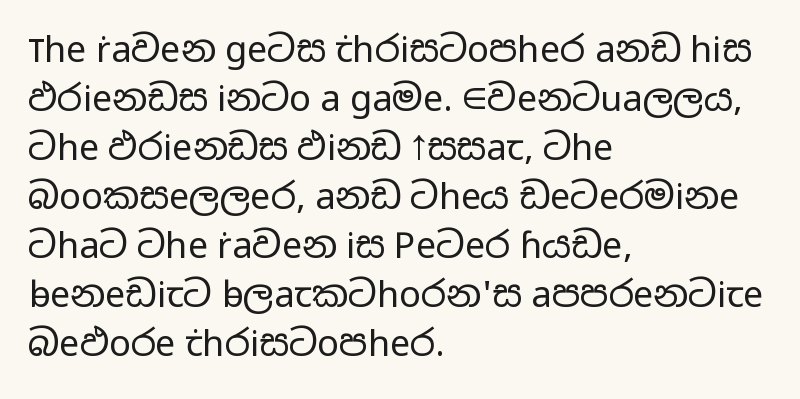
The image shows 36 px regular-weight, wide sans-serif type, upright; set left-aligned, normal line spacing (1.36x), normal letter spacing, not underlined; low stroke contrast and a medium x-height.
